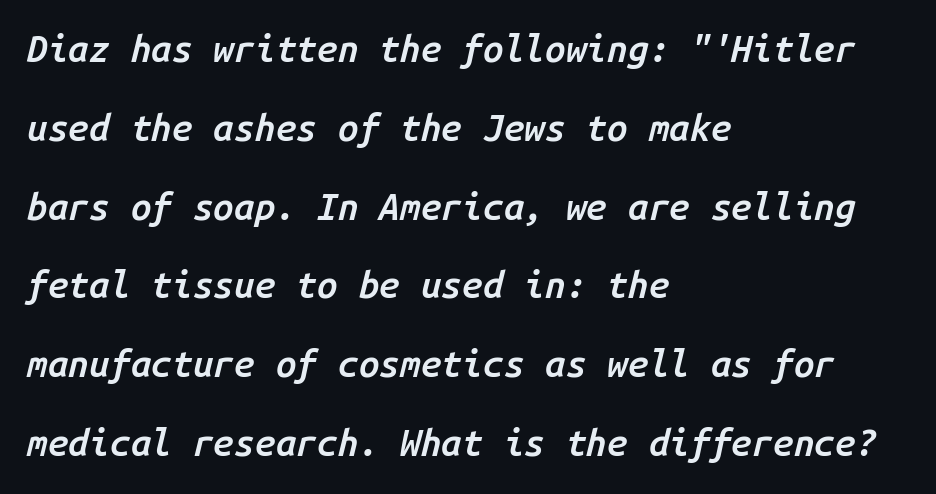
{"italic": "yes", "lean": "right", "slant_degrees": 14, "bold": "semi", "weight": "semibold", "width": "normal", "stroke_contrast": "low", "x_height": "medium", "monospaced": "yes", "underline": "no", "align": "left", "line_spacing": "loose", "line_spacing_ratio": 2.13, "letter_spacing": "normal", "letter_spacing_em": 0.0, "glyph_px": 37}
